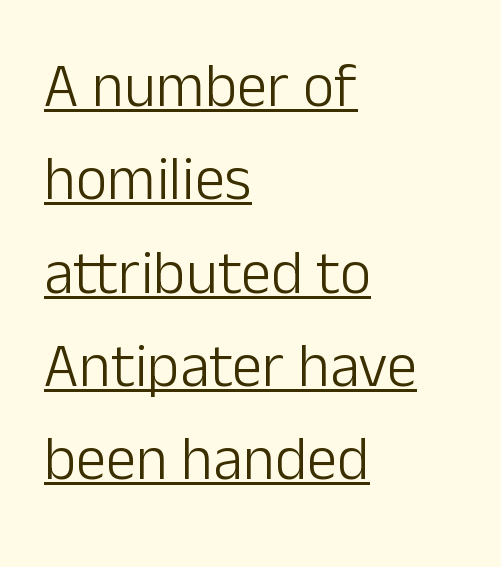
{"serif": "no", "italic": "no", "bold": "no", "weight": "light", "width": "normal", "stroke_contrast": "low", "x_height": "medium", "monospaced": "no", "underline": "yes", "align": "left", "line_spacing": "normal", "line_spacing_ratio": 1.53, "letter_spacing": "normal", "letter_spacing_em": 0.0, "glyph_px": 61}
